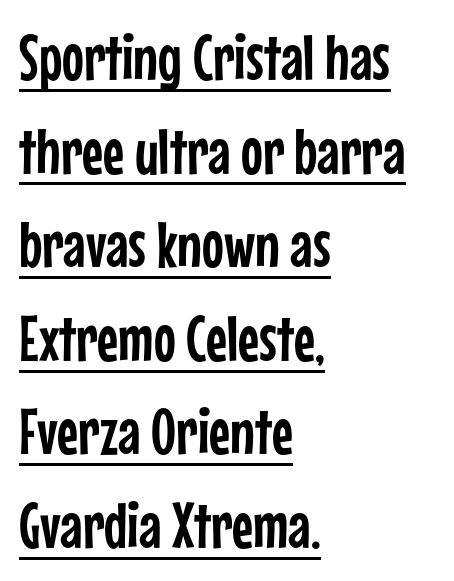
Q: Is the text italic (slanted)? A: No, it is upright.
Q: Is the typeface a serif or a sans-serif typeface? A: Sans-serif.
Q: Is the text underlined? A: Yes.
Q: How is the paragraph aligned? A: Left-aligned.
Q: Is the spacing between letters normal or unusually wide? A: Normal.
Q: Is the spacing between lines tight, normal or loose? A: Normal.
Q: Width (condensed, normal, or wide)? A: Condensed.
Q: Stroke contrast? A: Low.
Q: x-height? A: Medium.
Q: Monospaced? A: No.
